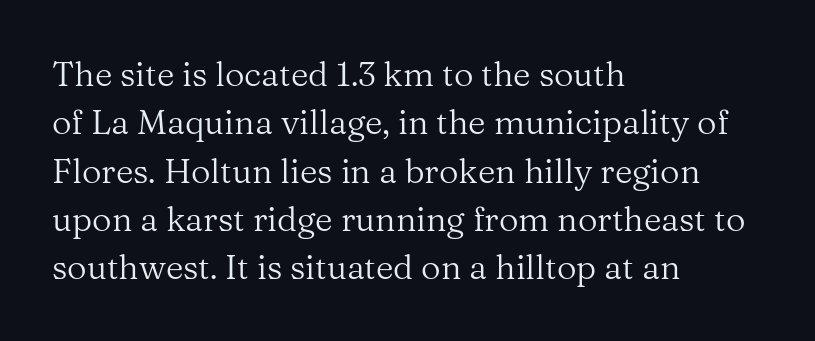
Q: Is the text bold? A: No.
Q: Is the text italic (slanted)? A: No, it is upright.
Q: Is the typeface a serif or a sans-serif typeface? A: Serif.
Q: Is the text underlined? A: No.
Q: How is the paragraph aligned? A: Left-aligned.
Q: Is the spacing between letters normal or unusually wide? A: Normal.
Q: Is the spacing between lines tight, normal or loose? A: Normal.
Q: Width (condensed, normal, or wide)? A: Normal.
Q: Stroke contrast? A: Medium.
Q: x-height? A: Medium.
Q: Monospaced? A: No.
